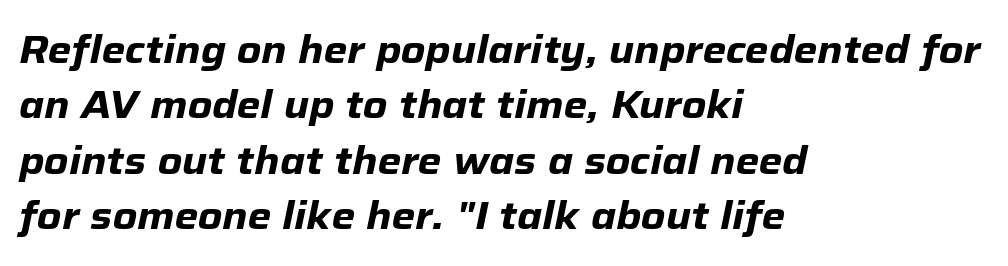
{"italic": "yes", "lean": "right", "slant_degrees": 12, "bold": "yes", "weight": "heavy", "width": "normal", "stroke_contrast": "low", "x_height": "medium", "monospaced": "no", "underline": "no", "align": "left", "line_spacing": "normal", "line_spacing_ratio": 1.46, "letter_spacing": "normal", "letter_spacing_em": 0.0, "glyph_px": 38}
